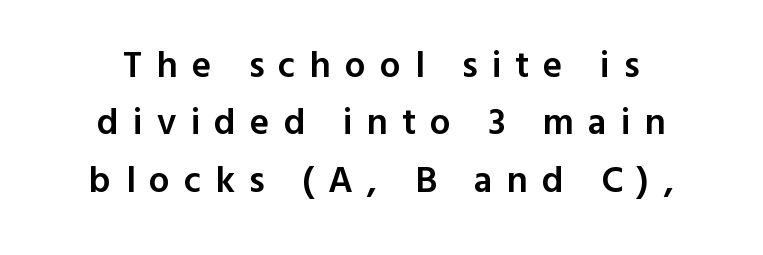
{"serif": "no", "italic": "no", "bold": "semi", "weight": "semibold", "width": "normal", "x_height": "medium", "monospaced": "no", "underline": "no", "align": "center", "line_spacing": "normal", "line_spacing_ratio": 1.55, "letter_spacing": "wide", "letter_spacing_em": 0.38, "glyph_px": 37}
